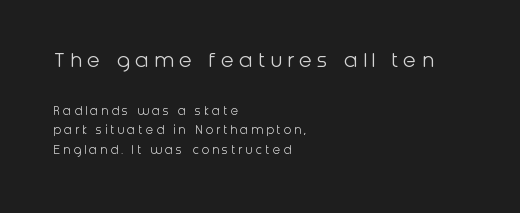
Is there much room between lines? A standard amount, neither cramped nor airy. Observe the wide spacing: letters keep a clear distance from each other. Left-aligned paragraph, ragged on the right. No chunkiness to these letters — they're not bold. If you squint, the top block still reads clearly — it's the larger of the two. Designer's note — italics off, roman on.
